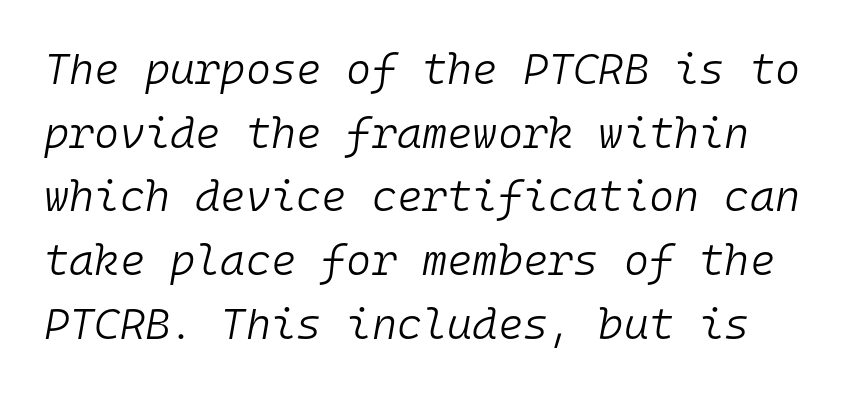
Q: Is the text bold? A: No.
Q: Is the text italic (slanted)? A: Yes, it leans right by about 10 degrees.
Q: Is the text underlined? A: No.
Q: Is the spacing between letters normal or unusually wide? A: Normal.
Q: Is the spacing between lines tight, normal or loose? A: Normal.
Q: Width (condensed, normal, or wide)? A: Normal.
Q: Stroke contrast? A: Low.
Q: x-height? A: Medium.
Q: Monospaced? A: Yes.
